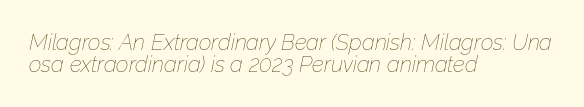
The image shows 22 px text type, italic (leaning right); set left-aligned, tight line spacing (1.0x), normal letter spacing, not underlined.
